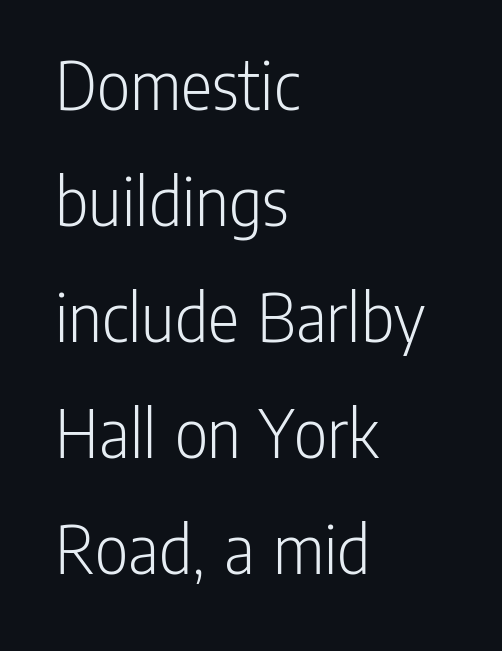
{"serif": "no", "italic": "no", "bold": "no", "weight": "light", "width": "condensed", "stroke_contrast": "low", "x_height": "medium", "monospaced": "no", "underline": "no", "align": "left", "line_spacing": "normal", "line_spacing_ratio": 1.59, "letter_spacing": "normal", "letter_spacing_em": 0.0, "glyph_px": 73}
